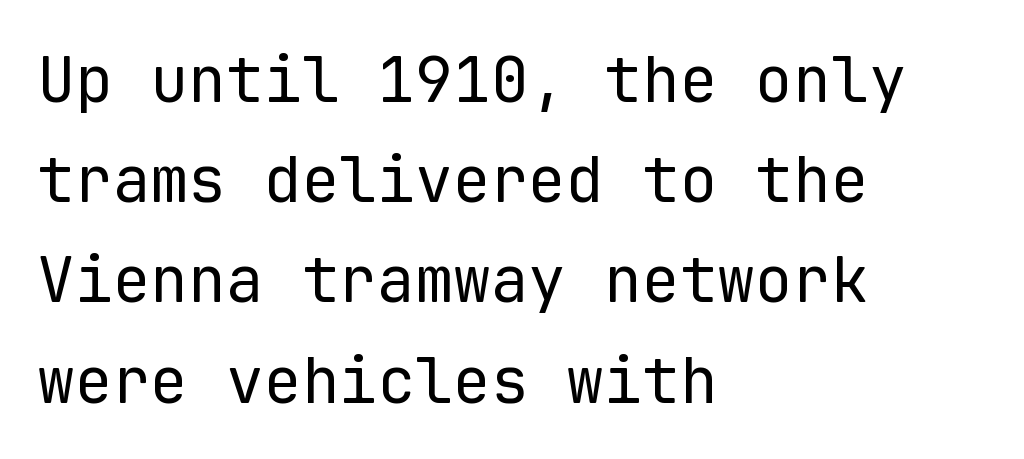
{"serif": "no", "italic": "no", "bold": "no", "weight": "regular", "width": "normal", "stroke_contrast": "low", "x_height": "medium", "monospaced": "yes", "underline": "no", "align": "left", "line_spacing": "normal", "line_spacing_ratio": 1.59, "letter_spacing": "normal", "letter_spacing_em": 0.0, "glyph_px": 63}
